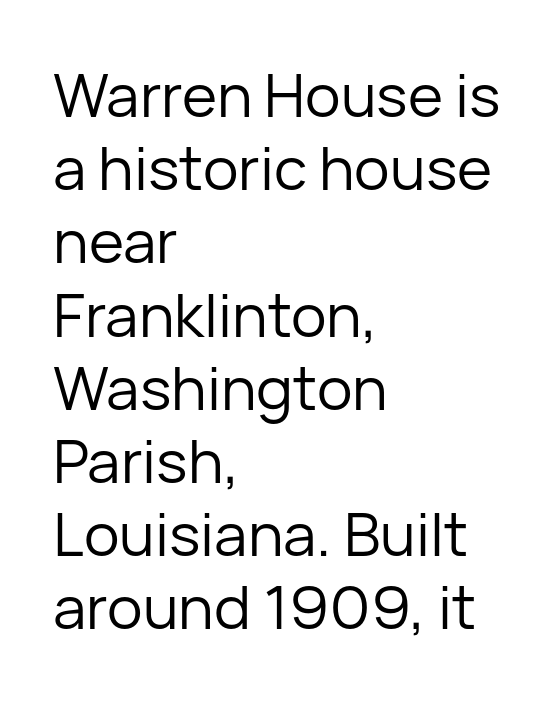
{"serif": "no", "italic": "no", "bold": "no", "weight": "regular", "width": "normal", "stroke_contrast": "low", "x_height": "medium", "monospaced": "no", "underline": "no", "align": "left", "line_spacing_ratio": 1.22, "letter_spacing": "normal", "letter_spacing_em": 0.0, "glyph_px": 60}
